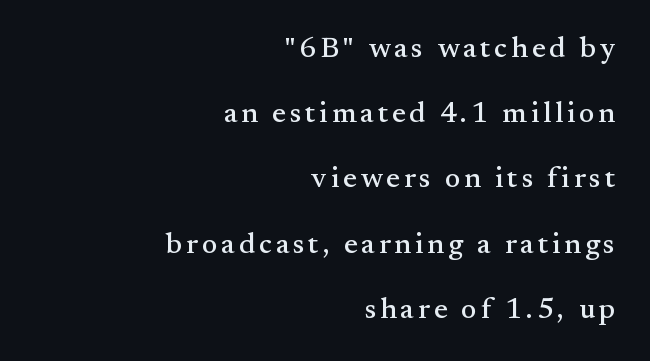
{"serif": "yes", "italic": "no", "width": "normal", "stroke_contrast": "medium", "x_height": "small", "monospaced": "no", "underline": "no", "align": "right", "line_spacing": "loose", "line_spacing_ratio": 2.25, "glyph_px": 29}
